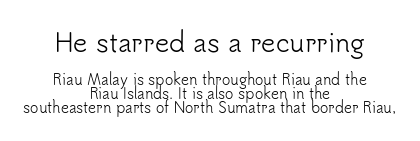
Q: Is the text bold? A: No.
Q: Is the text italic (slanted)? A: No, it is upright.
Q: Is the text underlined? A: No.
Q: How is the paragraph aligned? A: Centered.
Q: Is the spacing between letters normal or unusually wide? A: Normal.
Q: Is the spacing between lines tight, normal or loose? A: Tight.
Q: Which block of text is set in a larger size, the first (top) or the second (bottom)? A: The first (top) one.
